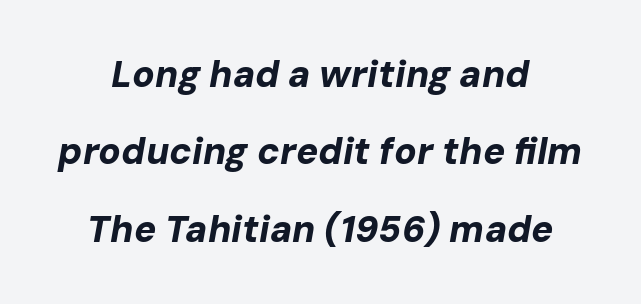
{"italic": "yes", "lean": "right", "slant_degrees": 10, "bold": "yes", "weight": "bold", "width": "normal", "stroke_contrast": "low", "x_height": "medium", "monospaced": "no", "underline": "no", "line_spacing": "loose", "line_spacing_ratio": 2.09, "letter_spacing": "normal", "letter_spacing_em": 0.0, "glyph_px": 37}
